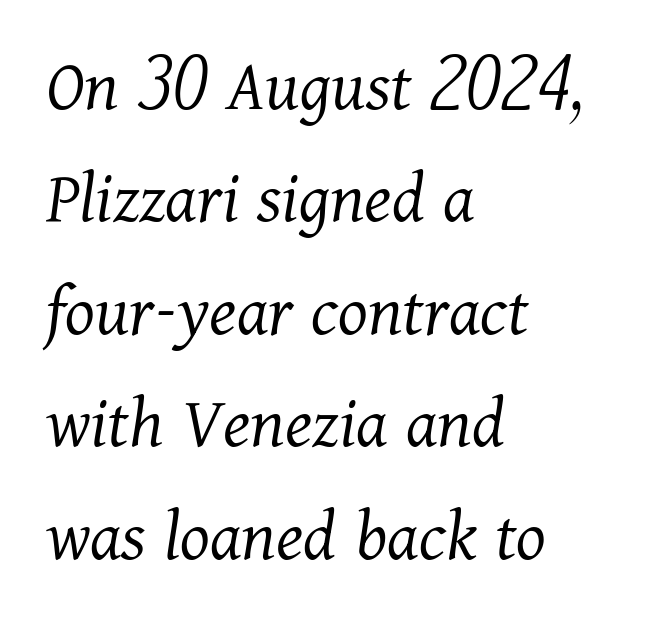
Which margin do the lines hug? The left one — the right edge is uneven. The rendering uses natural spacing where letterforms have individual widths. Regarding serifs, this sample has them. Vertical spacing — default. Words appear dense and cohesive because spacing is normal. The space directly below the letters is spotless.
